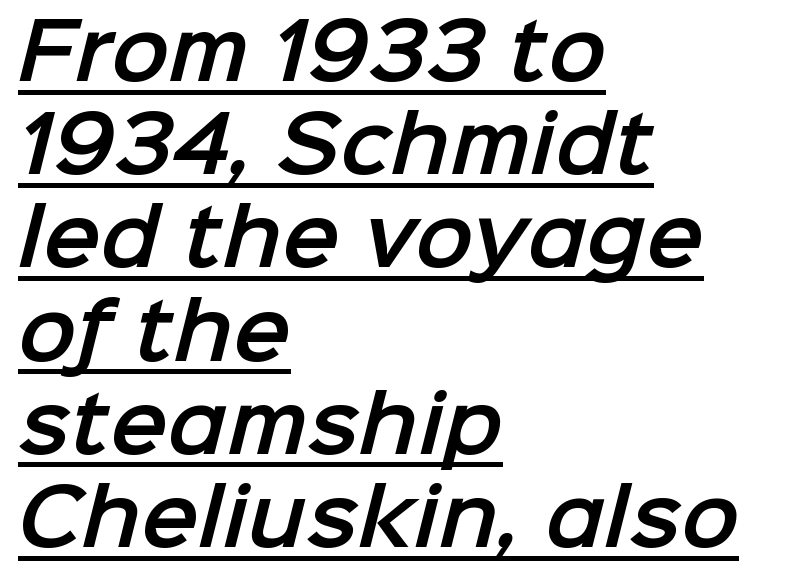
Q: Is the typeface a serif or a sans-serif typeface? A: Sans-serif.
Q: Is the text underlined? A: Yes.
Q: How is the paragraph aligned? A: Left-aligned.
Q: Is the spacing between letters normal or unusually wide? A: Normal.
Q: Width (condensed, normal, or wide)? A: Normal.
Q: Stroke contrast? A: Low.
Q: x-height? A: Medium.
Q: Monospaced? A: No.
